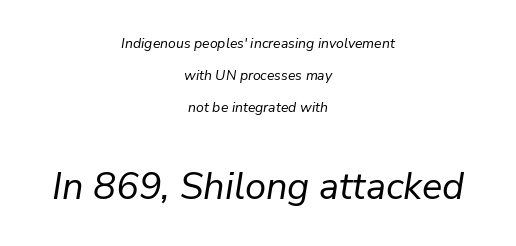
Q: Is the text bold? A: No.
Q: Is the text italic (slanted)? A: Yes, it leans right by about 9 degrees.
Q: Is the text underlined? A: No.
Q: How is the paragraph aligned? A: Centered.
Q: Is the spacing between letters normal or unusually wide? A: Normal.
Q: Is the spacing between lines tight, normal or loose? A: Loose.
Q: Which block of text is set in a larger size, the first (top) or the second (bottom)? A: The second (bottom) one.
Q: Width (condensed, normal, or wide)? A: Normal.
Q: Stroke contrast? A: Low.
Q: x-height? A: Medium.
Q: Monospaced? A: No.
